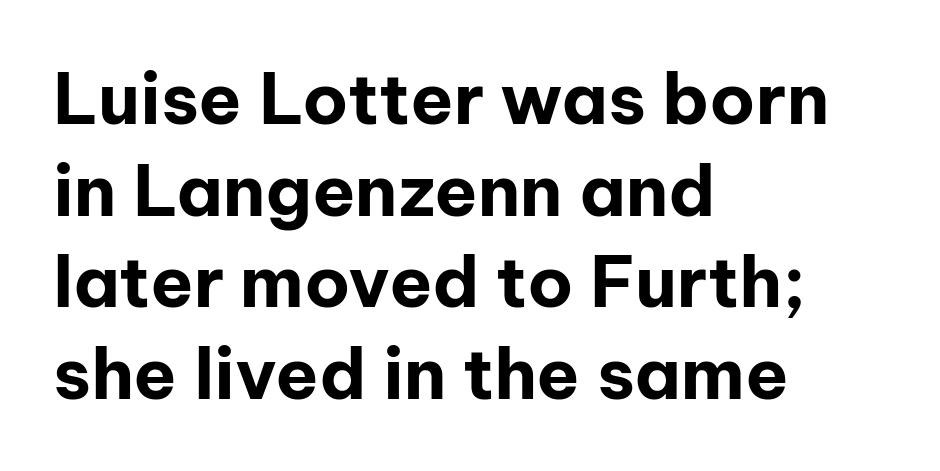
Q: Is the text bold? A: Yes.
Q: Is the text italic (slanted)? A: No, it is upright.
Q: Is the typeface a serif or a sans-serif typeface? A: Sans-serif.
Q: Is the text underlined? A: No.
Q: How is the paragraph aligned? A: Left-aligned.
Q: Is the spacing between letters normal or unusually wide? A: Normal.
Q: Is the spacing between lines tight, normal or loose? A: Normal.
Q: Width (condensed, normal, or wide)? A: Normal.
Q: Stroke contrast? A: Low.
Q: x-height? A: Medium.
Q: Monospaced? A: No.
